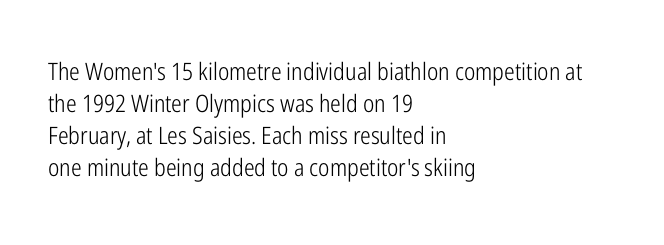
A bare baseline throughout the passage. Does the lettering tilt? It doesn't — this is upright. Leftover space on each line is placed entirely after the last word. Regarding leading, the lines here are spaced in the standard way. Inter-character spacing is left at the font's built-in metrics. Compared with a typical body face, this is equally light or lighter still.
